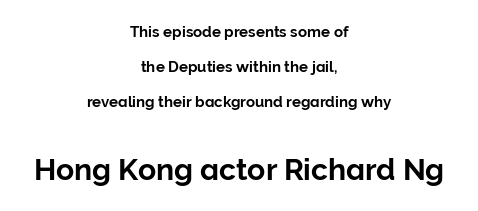
The image shows 30 px sans-serif type, upright; set centered, loose line spacing (2.34x), normal letter spacing, not underlined; the second (bottom) block is 2.0x larger; low stroke contrast and a medium x-height.
